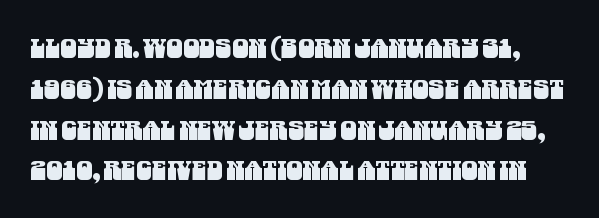
{"underline": "no", "line_spacing": "normal", "line_spacing_ratio": 1.57, "letter_spacing": "normal", "letter_spacing_em": 0.0, "glyph_px": 26}
